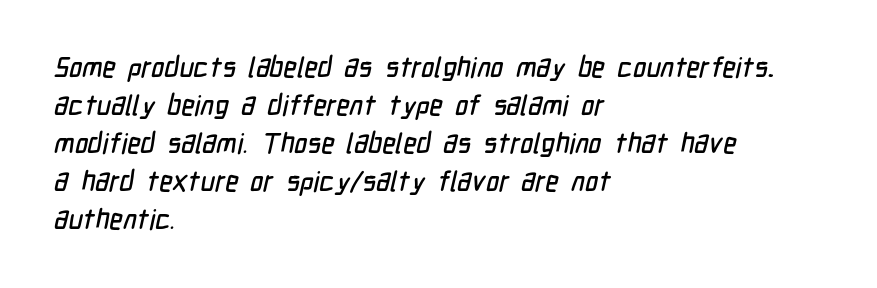
Check under the words: just untouched page. You could not count columns in this text — the font is proportionally spaced. The line-height multiplier appears to be the usual default. Short note: letters normally spaced.
